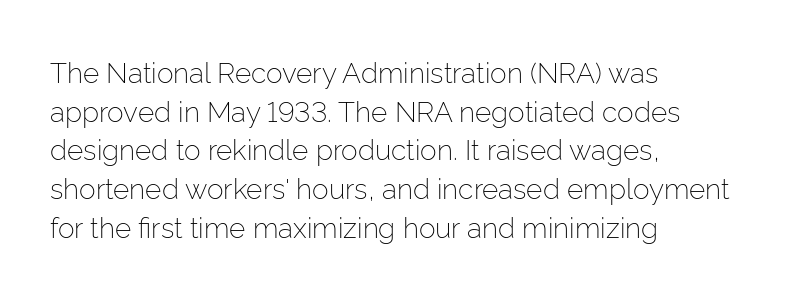
The image shows 28 px light sans-serif type, upright; set left-aligned, normal line spacing (1.38x), normal letter spacing, not underlined; low stroke contrast and a medium x-height.
